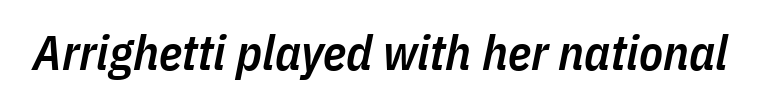
Q: Is the text bold? A: Semi-bold.
Q: Is the text italic (slanted)? A: Yes, it leans right by about 11 degrees.
Q: Is the text underlined? A: No.
Q: Is the spacing between letters normal or unusually wide? A: Normal.
Q: Width (condensed, normal, or wide)? A: Condensed.
Q: Stroke contrast? A: Low.
Q: x-height? A: Medium.
Q: Monospaced? A: No.
